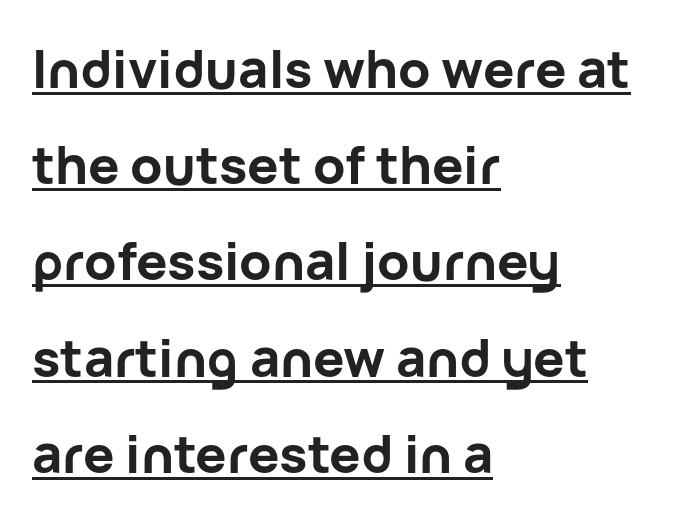
Q: Is the text bold? A: Yes.
Q: Is the text italic (slanted)? A: No, it is upright.
Q: Is the typeface a serif or a sans-serif typeface? A: Sans-serif.
Q: Is the text underlined? A: Yes.
Q: How is the paragraph aligned? A: Left-aligned.
Q: Is the spacing between letters normal or unusually wide? A: Normal.
Q: Width (condensed, normal, or wide)? A: Normal.
Q: Stroke contrast? A: Low.
Q: x-height? A: Medium.
Q: Monospaced? A: No.
